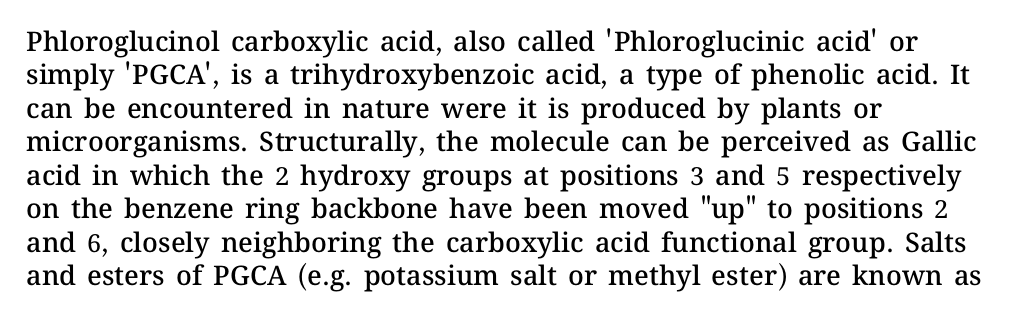
The image shows 27 px text type, upright; set left-aligned, line spacing 1.24x, normal letter spacing, not underlined.
